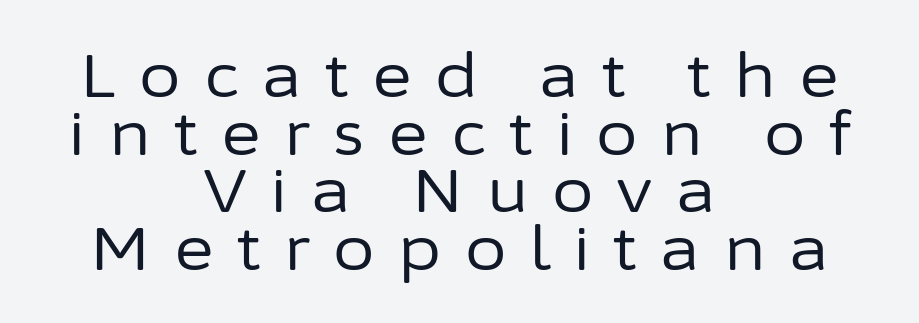
Q: Is the text bold? A: No.
Q: Is the text italic (slanted)? A: No, it is upright.
Q: Is the typeface a serif or a sans-serif typeface? A: Sans-serif.
Q: Is the text underlined? A: No.
Q: How is the paragraph aligned? A: Centered.
Q: Is the spacing between letters normal or unusually wide? A: Unusually wide.
Q: Is the spacing between lines tight, normal or loose? A: Tight.
Q: Width (condensed, normal, or wide)? A: Normal.
Q: Stroke contrast? A: Low.
Q: x-height? A: Medium.
Q: Monospaced? A: No.
